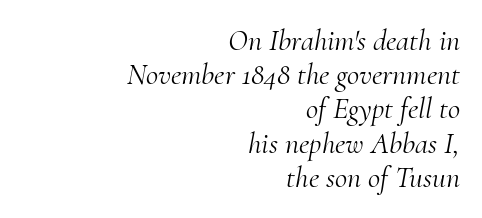
Q: Is the text bold? A: No.
Q: Is the text italic (slanted)? A: Yes, it leans right by about 10 degrees.
Q: Is the typeface a serif or a sans-serif typeface? A: Serif.
Q: Is the text underlined? A: No.
Q: How is the paragraph aligned? A: Right-aligned.
Q: Is the spacing between letters normal or unusually wide? A: Normal.
Q: Is the spacing between lines tight, normal or loose? A: Tight.
Q: Width (condensed, normal, or wide)? A: Normal.
Q: Stroke contrast? A: Medium.
Q: x-height? A: Small.
Q: Monospaced? A: No.
